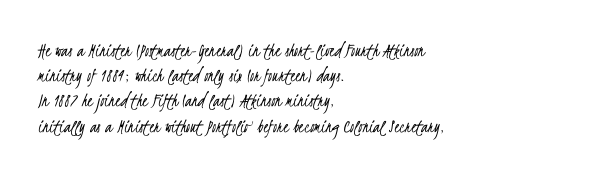
{"bold": "no", "underline": "no", "align": "left", "line_spacing": "normal", "line_spacing_ratio": 1.26, "letter_spacing": "normal", "letter_spacing_em": 0.0, "glyph_px": 20}
